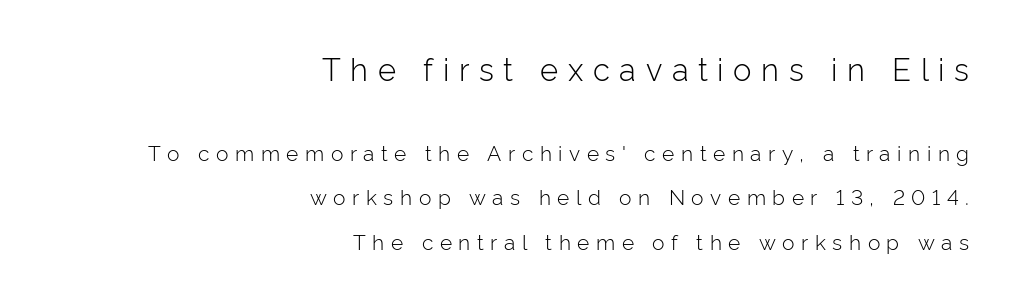
A student would call this right alignment; a typographer would say flush right, rag left. The specimen reads as upright at a glance. Is this a fixed-width face? No — the glyphs have proportional, varying widths. A bare baseline throughout the passage.
